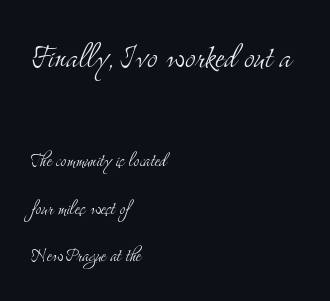
Spacing between characters is what you'd get straight out of the box. Stems here are at most as thick as an everyday book face. Think of a printed novel: that variable character pitch is what you see here. The passage shown stacks its lines with a broad gap.
